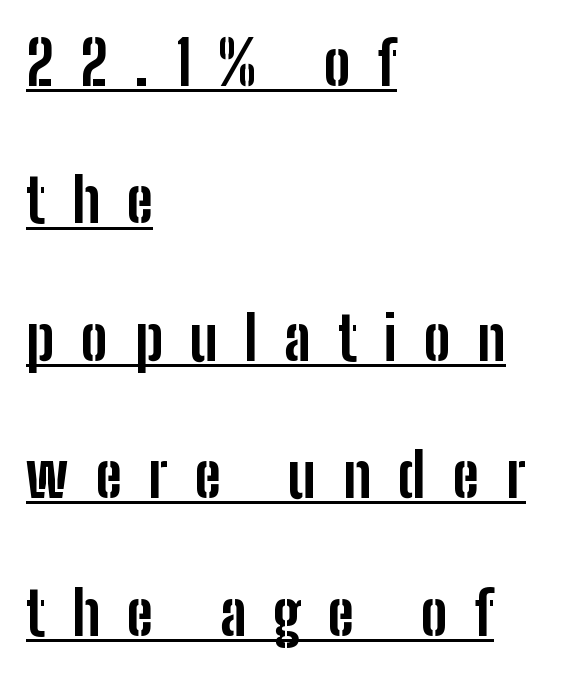
{"serif": "no", "italic": "no", "bold": "yes", "weight": "bold", "width": "condensed", "stroke_contrast": "low", "x_height": "medium", "monospaced": "no", "underline": "yes", "align": "left", "line_spacing": "loose", "line_spacing_ratio": 2.29, "letter_spacing": "wide", "letter_spacing_em": 0.45, "glyph_px": 60}
